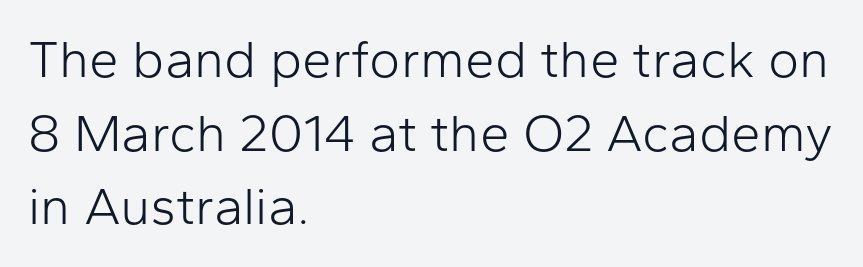
Q: Is the text bold? A: No.
Q: Is the text italic (slanted)? A: No, it is upright.
Q: Is the typeface a serif or a sans-serif typeface? A: Sans-serif.
Q: Is the text underlined? A: No.
Q: How is the paragraph aligned? A: Left-aligned.
Q: Is the spacing between letters normal or unusually wide? A: Normal.
Q: Is the spacing between lines tight, normal or loose? A: Normal.
Q: Width (condensed, normal, or wide)? A: Normal.
Q: Stroke contrast? A: Low.
Q: x-height? A: Medium.
Q: Monospaced? A: No.
